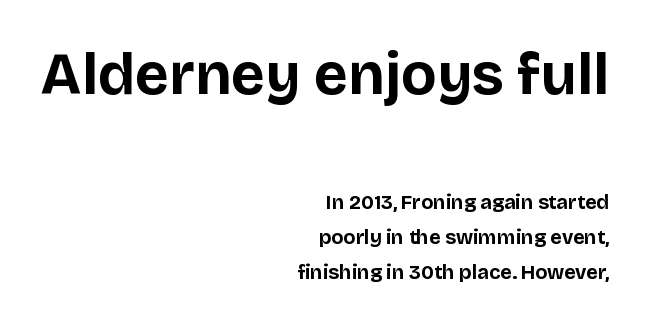
Q: Is the text bold? A: Yes.
Q: Is the text italic (slanted)? A: No, it is upright.
Q: Is the typeface a serif or a sans-serif typeface? A: Sans-serif.
Q: Is the text underlined? A: No.
Q: How is the paragraph aligned? A: Right-aligned.
Q: Is the spacing between letters normal or unusually wide? A: Normal.
Q: Which block of text is set in a larger size, the first (top) or the second (bottom)? A: The first (top) one.
Q: Width (condensed, normal, or wide)? A: Normal.
Q: Stroke contrast? A: Low.
Q: x-height? A: Large.
Q: Monospaced? A: No.
